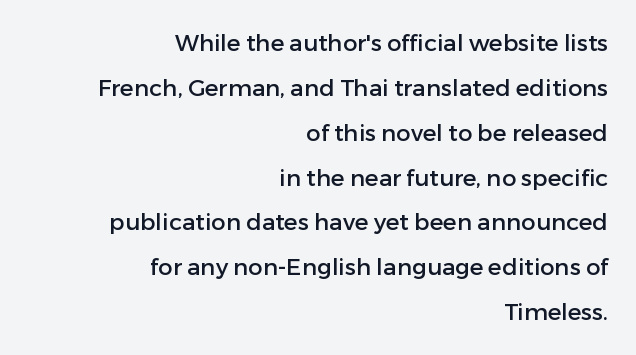
The image shows 23 px text type, upright; set right-aligned, loose line spacing (1.95x), normal letter spacing, not underlined.
